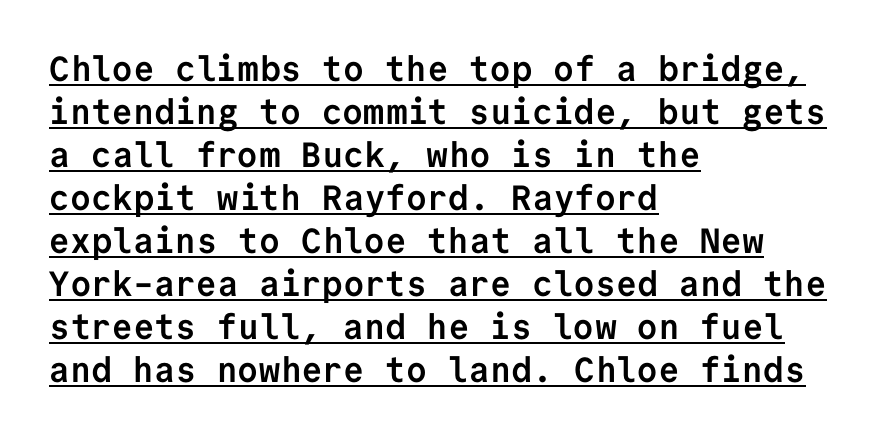
The image shows 35 px semibold sans-serif type, upright, monospaced; set left-aligned, line spacing 1.23x, normal letter spacing, underlined; low stroke contrast and a medium x-height.
